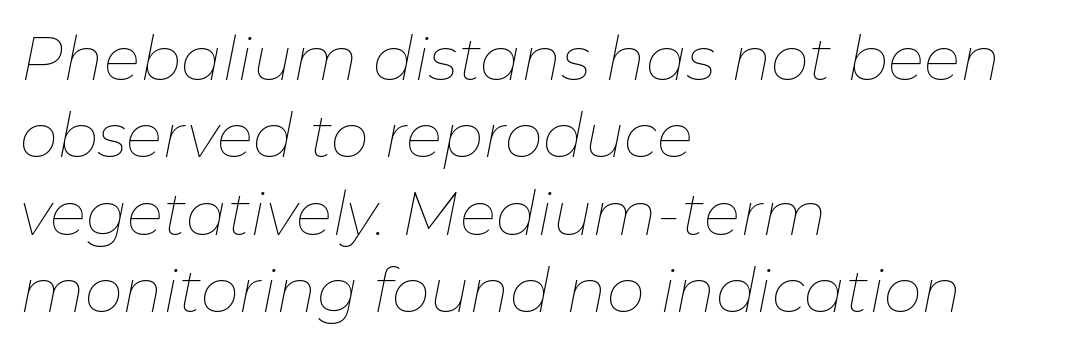
{"italic": "yes", "lean": "right", "slant_degrees": 11, "bold": "no", "weight": "thin", "width": "normal", "stroke_contrast": "low", "x_height": "medium", "monospaced": "no", "underline": "no", "align": "left", "line_spacing": "normal", "line_spacing_ratio": 1.27, "letter_spacing": "normal", "letter_spacing_em": 0.0, "glyph_px": 61}
